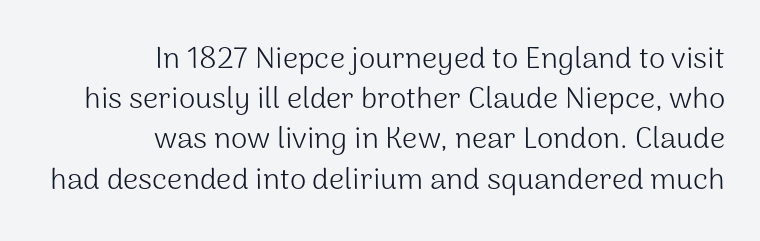
The image shows 30 px light sans-serif type, upright; set right-aligned, normal line spacing (1.34x), normal letter spacing, not underlined; medium stroke contrast and a medium x-height.
